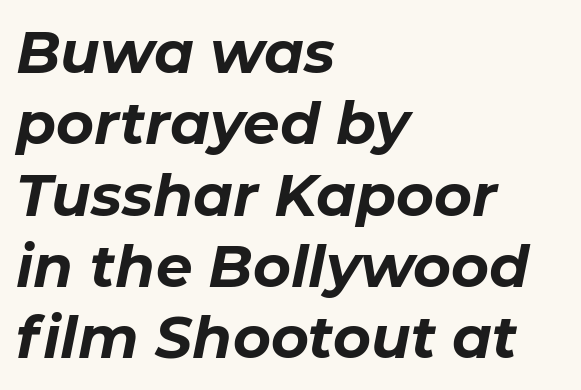
Slanted lettering throughout. These lines are set flush left with a ragged right edge. No extra tracking has been applied to these lines. The typesetting leans heavy: a genuine bold.
